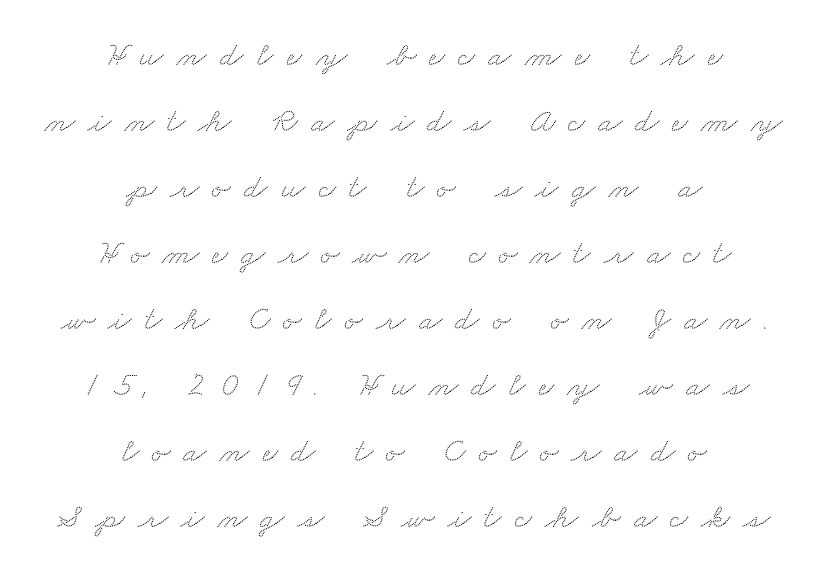
Q: Is the typeface a serif or a sans-serif typeface? A: Serif.
Q: Is the text underlined? A: No.
Q: How is the paragraph aligned? A: Centered.
Q: Is the spacing between letters normal or unusually wide? A: Unusually wide.
Q: Is the spacing between lines tight, normal or loose? A: Loose.
Q: Width (condensed, normal, or wide)? A: Wide.
Q: Stroke contrast? A: Medium.
Q: x-height? A: Small.
Q: Monospaced? A: No.
